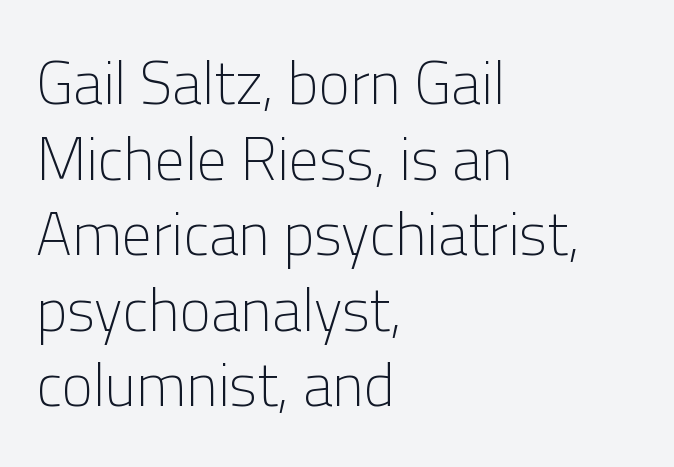
Q: Is the text bold? A: No.
Q: Is the text italic (slanted)? A: No, it is upright.
Q: Is the typeface a serif or a sans-serif typeface? A: Sans-serif.
Q: Is the text underlined? A: No.
Q: How is the paragraph aligned? A: Left-aligned.
Q: Is the spacing between letters normal or unusually wide? A: Normal.
Q: Is the spacing between lines tight, normal or loose? A: Normal.
Q: Width (condensed, normal, or wide)? A: Normal.
Q: Stroke contrast? A: Low.
Q: x-height? A: Medium.
Q: Monospaced? A: No.
